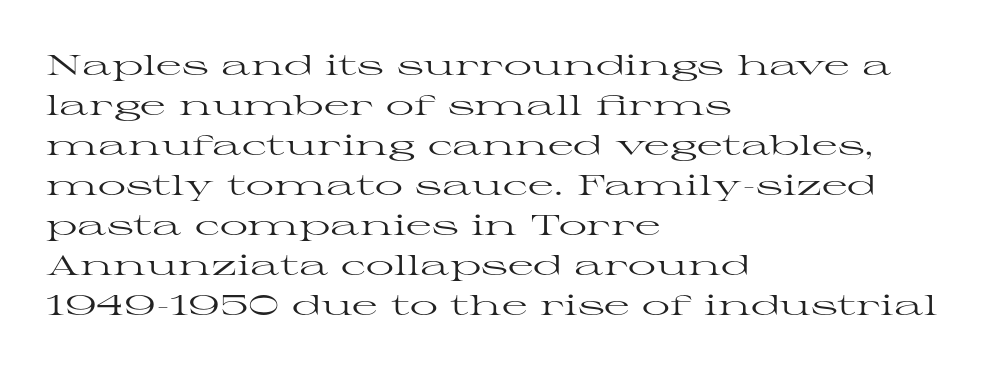
The image shows 28 px regular-weight, wide serif type, upright; set left-aligned, normal line spacing (1.43x), normal letter spacing, not underlined; high stroke contrast and a medium x-height.
